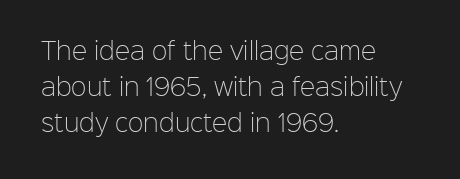
{"italic": "no", "bold": "no", "underline": "no", "align": "left", "line_spacing": "normal", "line_spacing_ratio": 1.57, "letter_spacing": "normal", "letter_spacing_em": 0.0, "glyph_px": 23}
